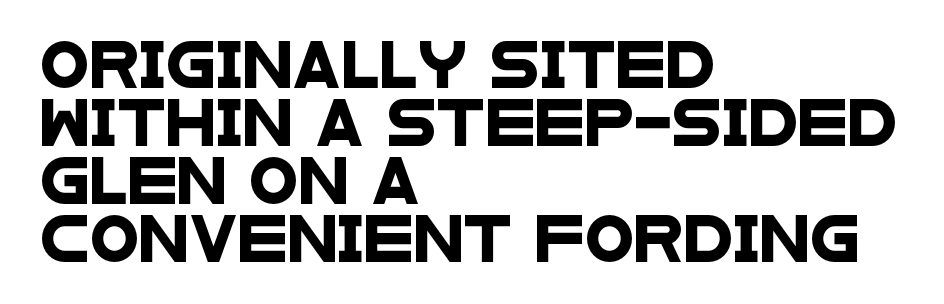
The image shows 45 px wide sans-serif type; set left-aligned, normal line spacing (1.29x), normal letter spacing, not underlined; low stroke contrast and a large x-height.
